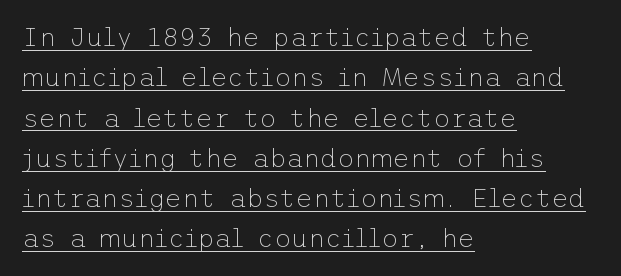
{"italic": "no", "bold": "no", "underline": "yes", "align": "left", "line_spacing": "normal", "line_spacing_ratio": 1.55, "letter_spacing": "normal", "letter_spacing_em": 0.0, "glyph_px": 26}
